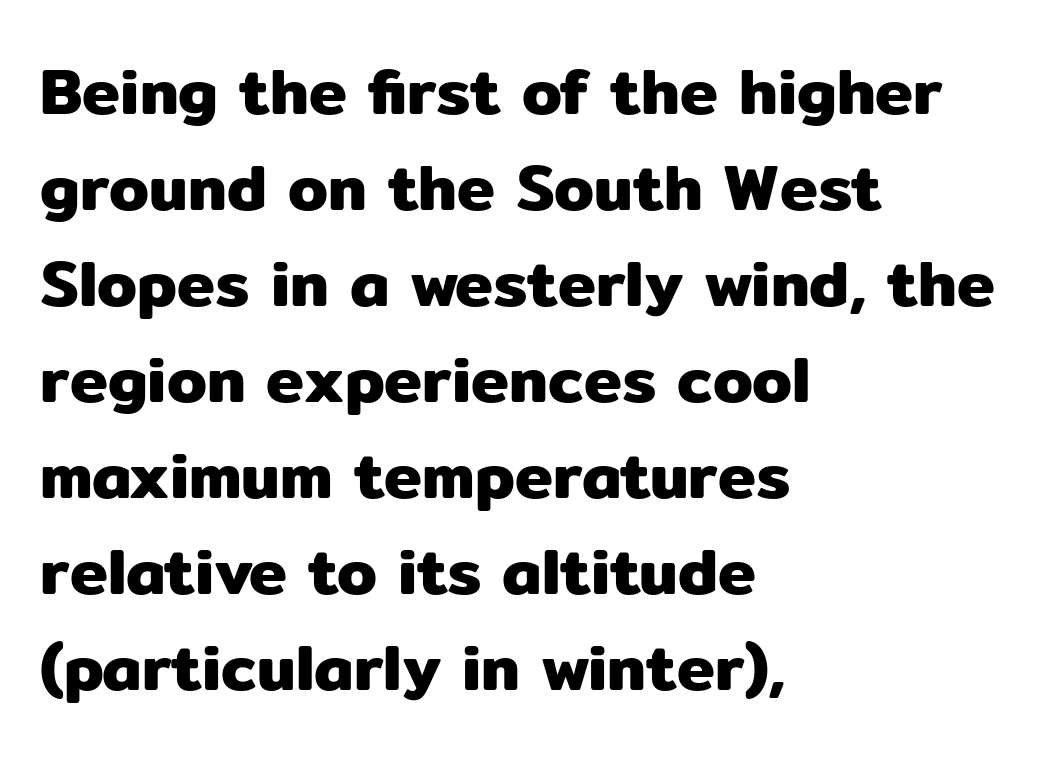
The passage shown is typed in a proportional face where columns would drift. In terms of posture, this sample is upright. Casual observation: everything's shoved over to the left. Successive baselines arrive at the customary interval. Spacing between characters is what you'd get straight out of the box.
